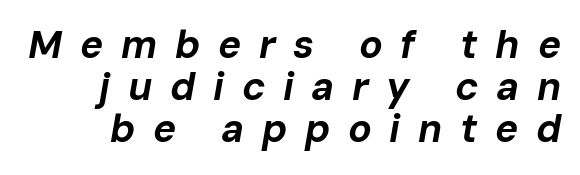
The rendering applies a slant to the glyphs. The gap between lines stays unmarked. The line-height multiplier appears low, near solid setting. Short note: letters widely spaced. The passage shown is typed in a proportional face where columns would drift.
